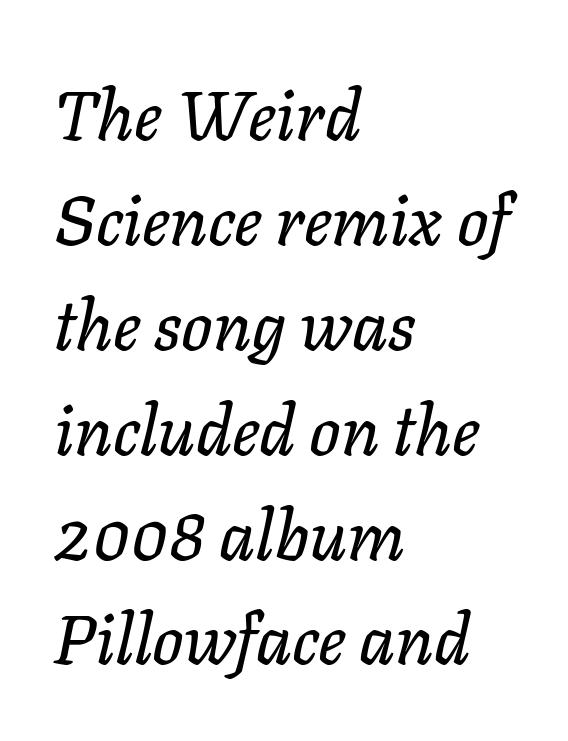
Q: Is the text italic (slanted)? A: Yes, it leans right by about 11 degrees.
Q: Is the text underlined? A: No.
Q: How is the paragraph aligned? A: Left-aligned.
Q: Is the spacing between letters normal or unusually wide? A: Normal.
Q: Is the spacing between lines tight, normal or loose? A: Normal.
Q: Width (condensed, normal, or wide)? A: Normal.
Q: Stroke contrast? A: Low.
Q: x-height? A: Medium.
Q: Monospaced? A: No.
